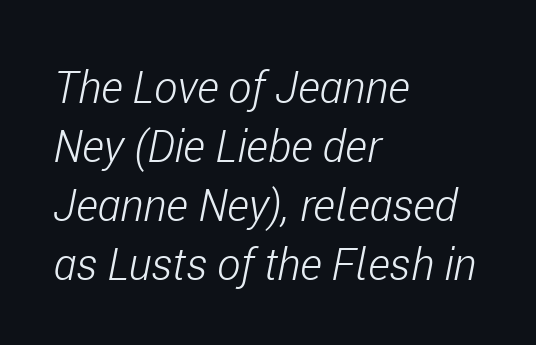
{"italic": "yes", "lean": "right", "slant_degrees": 11, "bold": "no", "weight": "light", "width": "condensed", "stroke_contrast": "low", "x_height": "medium", "monospaced": "no", "underline": "no", "align": "left", "line_spacing": "normal", "line_spacing_ratio": 1.34, "letter_spacing": "normal", "letter_spacing_em": 0.0, "glyph_px": 44}
